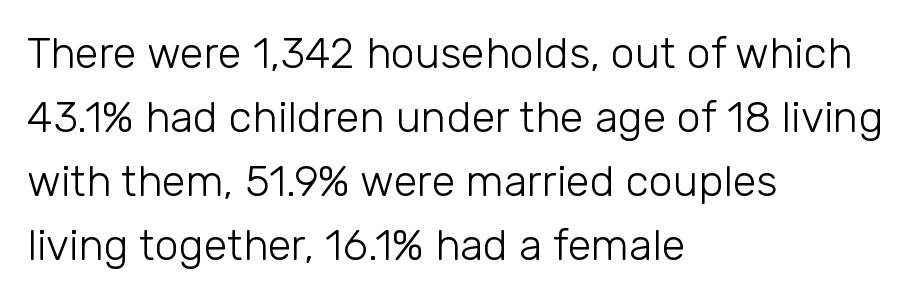
The image shows 43 px light sans-serif type, upright; set left-aligned, normal line spacing (1.49x), normal letter spacing, not underlined; low stroke contrast and a medium x-height.
